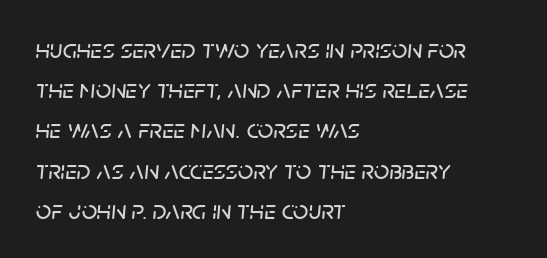
The image shows 27 px text type, italic (leaning right); set left-aligned, normal line spacing (1.49x), normal letter spacing, not underlined.
